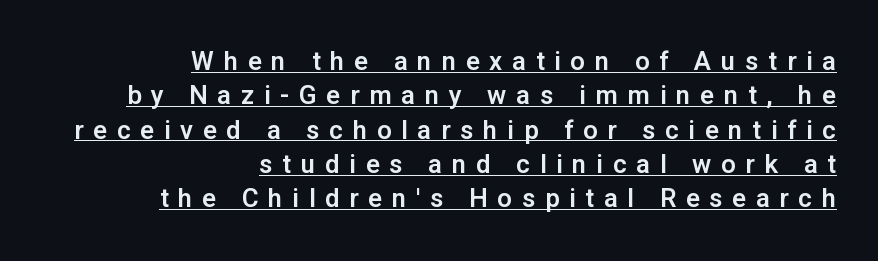
{"italic": "no", "underline": "yes", "align": "right", "line_spacing": "normal", "line_spacing_ratio": 1.32, "letter_spacing": "wide", "letter_spacing_em": 0.37, "glyph_px": 26}
